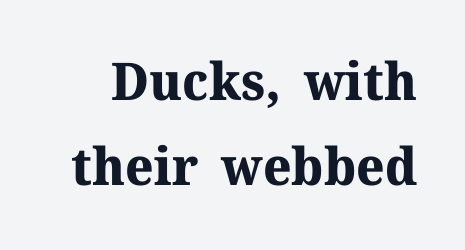
Q: Is the text bold? A: Yes.
Q: Is the text italic (slanted)? A: No, it is upright.
Q: Is the typeface a serif or a sans-serif typeface? A: Serif.
Q: Is the text underlined? A: No.
Q: Is the spacing between letters normal or unusually wide? A: Normal.
Q: Is the spacing between lines tight, normal or loose? A: Normal.
Q: Width (condensed, normal, or wide)? A: Normal.
Q: Stroke contrast? A: Medium.
Q: x-height? A: Medium.
Q: Monospaced? A: No.
